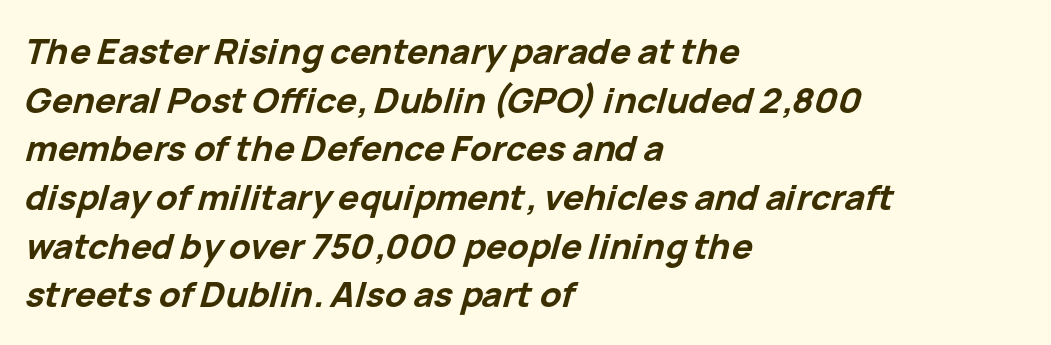
{"italic": "yes", "lean": "right", "slant_degrees": 15, "bold": "yes", "weight": "bold", "width": "normal", "stroke_contrast": "low", "x_height": "medium", "monospaced": "no", "underline": "no", "align": "left", "line_spacing": "normal", "line_spacing_ratio": 1.39, "letter_spacing": "normal", "letter_spacing_em": 0.0, "glyph_px": 35}
